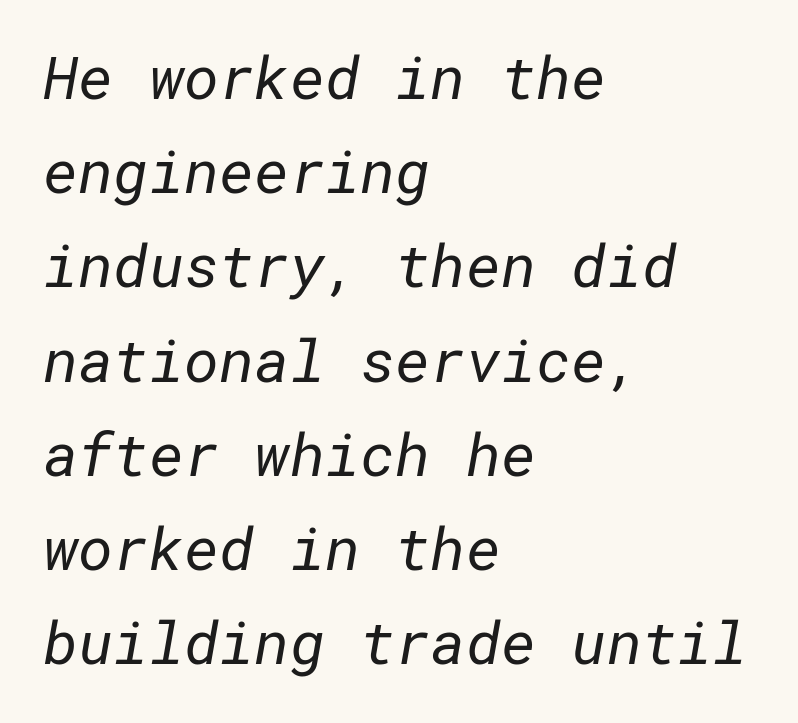
{"serif": "no", "bold": "no", "weight": "regular", "width": "normal", "stroke_contrast": "low", "x_height": "medium", "underline": "no", "align": "left", "line_spacing": "normal", "line_spacing_ratio": 1.57, "letter_spacing": "normal", "letter_spacing_em": 0.0, "glyph_px": 60}
